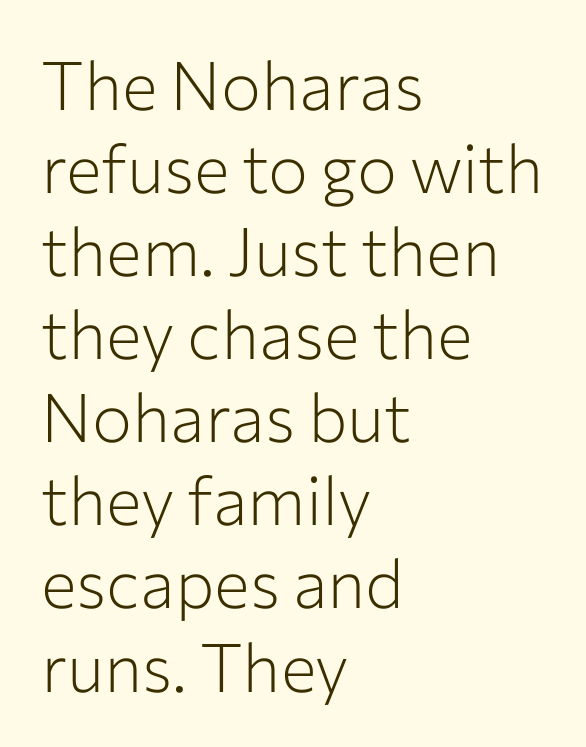
Upright lettering throughout. Nothing heavy about these letters — not bold at all. Caption: standard tracking, unaltered. Each letter keeps its own natural width here, so spacing adapts to shape.
